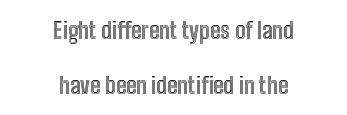
The image shows 23 px text type, upright; set centered, loose line spacing (2.37x), normal letter spacing, not underlined.
